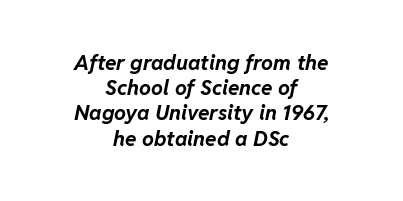
Q: Is the text bold? A: Yes.
Q: Is the text italic (slanted)? A: Yes, it leans right by about 11 degrees.
Q: Is the text underlined? A: No.
Q: How is the paragraph aligned? A: Centered.
Q: Is the spacing between letters normal or unusually wide? A: Normal.
